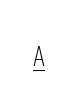
{"serif": "no", "italic": "no", "bold": "no", "weight": "light", "width": "condensed", "stroke_contrast": "low", "x_height": "medium", "monospaced": "no", "underline": "yes", "letter_spacing": "wide", "letter_spacing_em": 0.48, "glyph_px": 29}
